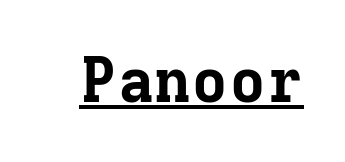
The image shows 62 px bold serif type, upright, monospaced; set normal letter spacing, underlined; low stroke contrast and a medium x-height.
